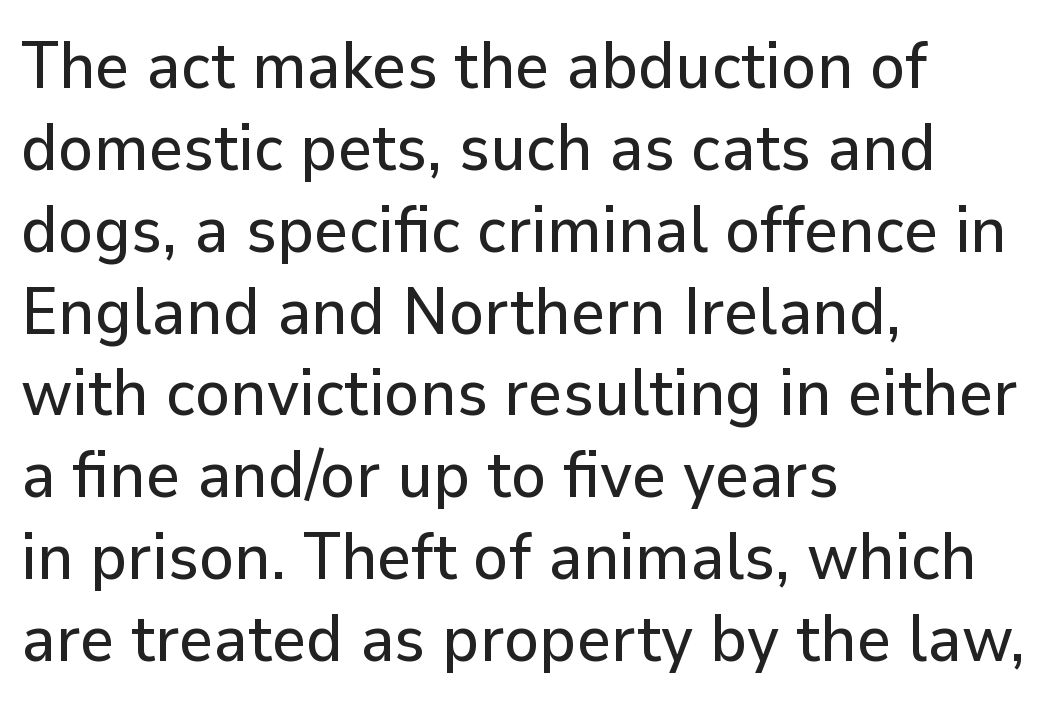
The image shows 66 px sans-serif type, upright; set left-aligned, line spacing 1.24x, normal letter spacing, not underlined; low stroke contrast and a medium x-height.
